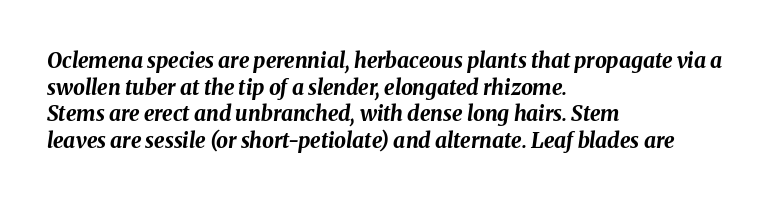
The text block is weighted toward the left margin, trailing off unevenly rightward. It's the slanting kind of type. Letter spacing: default. Pretty heavy lettering here — definitely bold.
